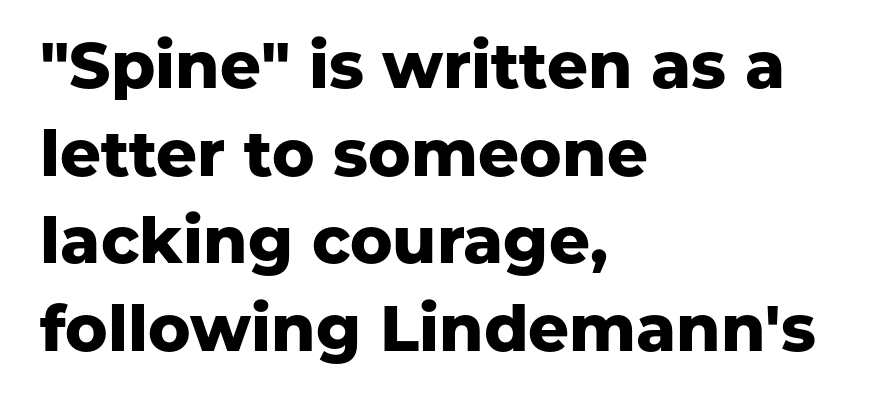
{"serif": "no", "italic": "no", "bold": "yes", "weight": "heavy", "width": "normal", "stroke_contrast": "low", "x_height": "medium", "monospaced": "no", "underline": "no", "align": "left", "line_spacing": "normal", "line_spacing_ratio": 1.37, "letter_spacing": "normal", "letter_spacing_em": 0.0, "glyph_px": 64}
